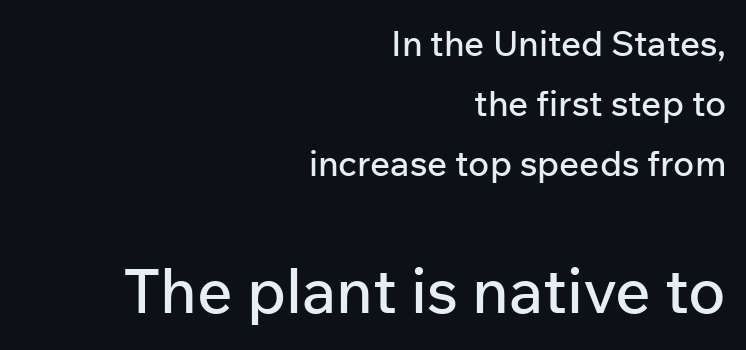
Rule under the text: the space is simply empty. The passage shown has conventional tracking throughout. Line ends are locked; line starts wander. Tall strokes in this sample are plumb rather than angled.
